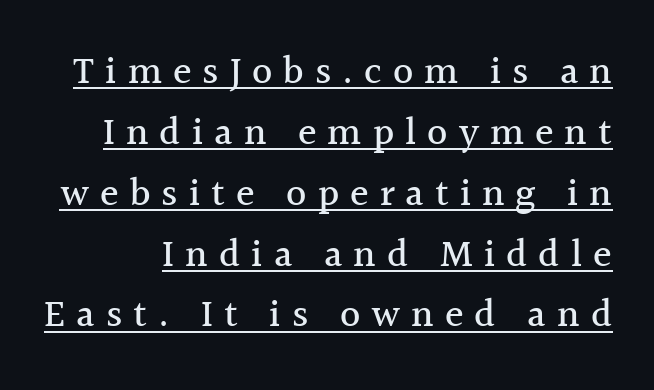
{"serif": "yes", "italic": "no", "width": "normal", "x_height": "medium", "monospaced": "no", "underline": "yes", "line_spacing": "normal", "line_spacing_ratio": 1.56, "letter_spacing": "wide", "letter_spacing_em": 0.28, "glyph_px": 39}
